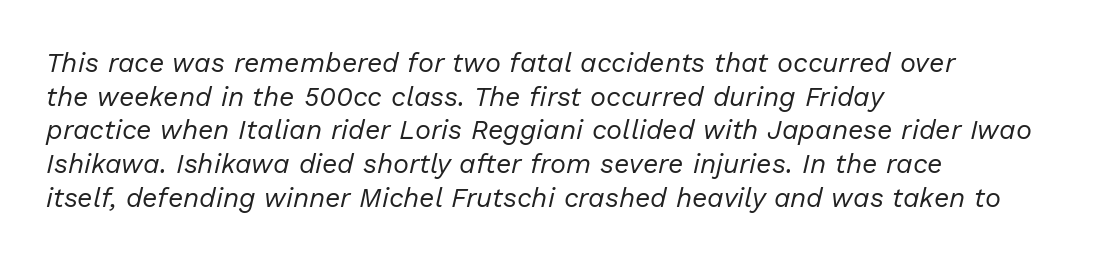
Q: Is the text bold? A: No.
Q: Is the text italic (slanted)? A: Yes, it leans right by about 13 degrees.
Q: Is the text underlined? A: No.
Q: How is the paragraph aligned? A: Left-aligned.
Q: Is the spacing between letters normal or unusually wide? A: Normal.
Q: Is the spacing between lines tight, normal or loose? A: Normal.
